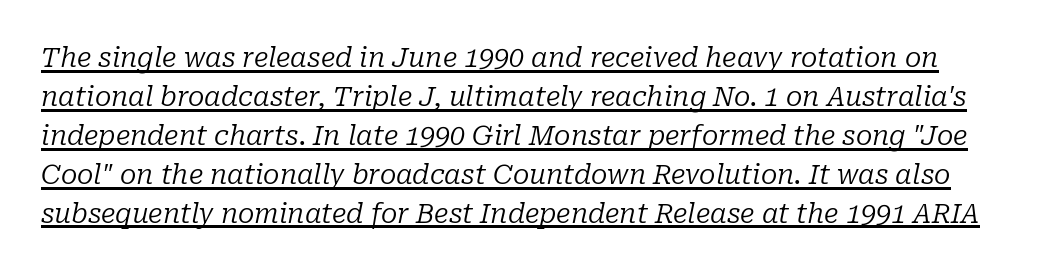
{"italic": "yes", "lean": "right", "slant_degrees": 10, "bold": "no", "underline": "yes", "line_spacing": "normal", "line_spacing_ratio": 1.44, "letter_spacing": "normal", "letter_spacing_em": 0.0, "glyph_px": 27}
